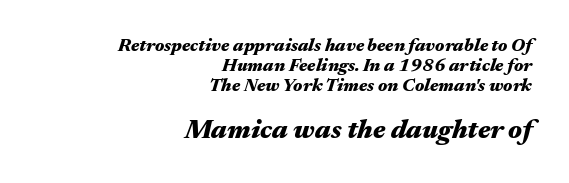
The lines are packed closely together with very little leading. On the weight axis this lands at bold, roughly 700. The rendering keeps characters at their native spacing. Underlining? Definitely not there.
